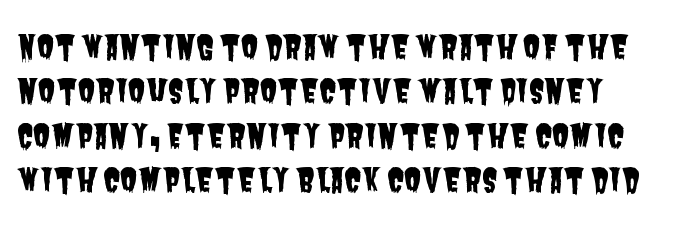
Q: Is the typeface a serif or a sans-serif typeface? A: Sans-serif.
Q: Is the text underlined? A: No.
Q: How is the paragraph aligned? A: Left-aligned.
Q: Is the spacing between letters normal or unusually wide? A: Normal.
Q: Is the spacing between lines tight, normal or loose? A: Normal.
Q: Width (condensed, normal, or wide)? A: Condensed.
Q: Stroke contrast? A: Low.
Q: x-height? A: Large.
Q: Monospaced? A: No.
